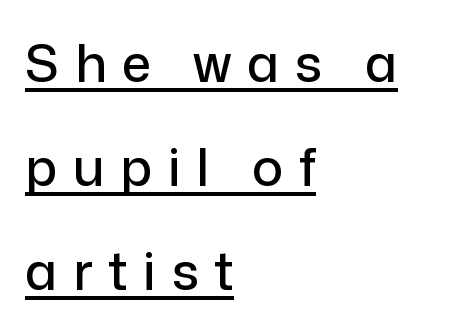
Letter spacing: wide. Honestly, the rows look like they've been pulled way apart. Compared with undecorated copy, this sample adds a rule below the words. Leftover space on each line is placed entirely after the last word.
